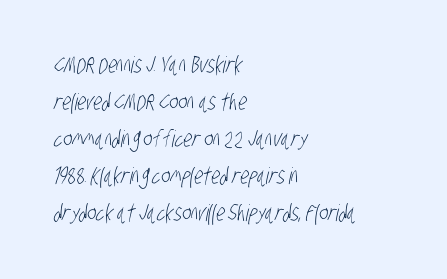
The image shows 23 px text type; set left-aligned, normal line spacing (1.61x), normal letter spacing, not underlined.
